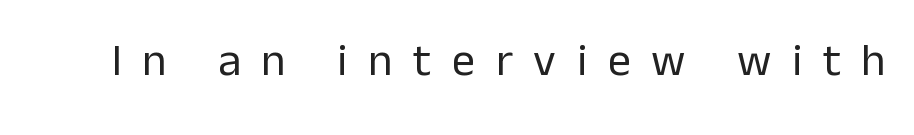
{"serif": "no", "italic": "no", "bold": "no", "weight": "regular", "width": "normal", "stroke_contrast": "low", "x_height": "medium", "monospaced": "no", "underline": "no", "letter_spacing": "wide", "letter_spacing_em": 0.45, "glyph_px": 46}
